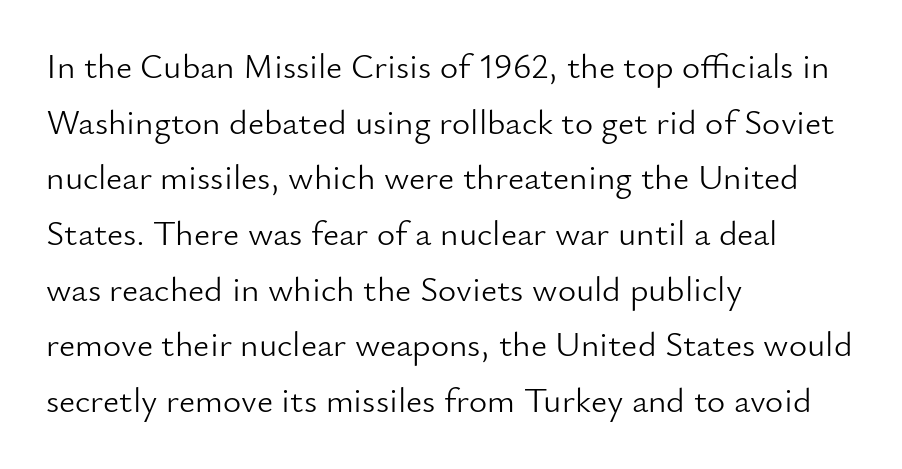
The image shows 35 px light sans-serif type, upright; set left-aligned, normal line spacing (1.59x), normal letter spacing, not underlined; low stroke contrast and a small x-height.
